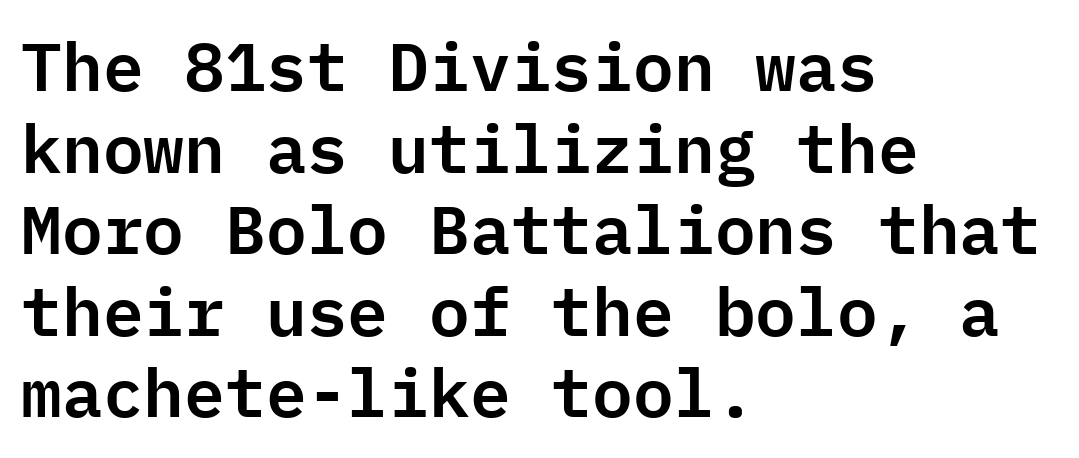
{"serif": "no", "italic": "no", "width": "normal", "stroke_contrast": "low", "x_height": "medium", "monospaced": "yes", "underline": "no", "align": "left", "line_spacing_ratio": 1.2, "letter_spacing": "normal", "letter_spacing_em": 0.0, "glyph_px": 68}
